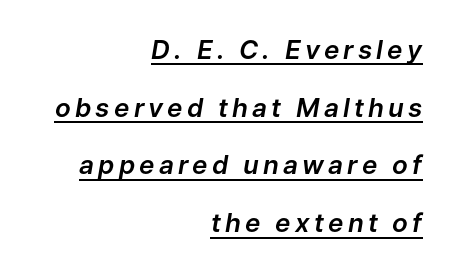
{"italic": "yes", "lean": "right", "slant_degrees": 9, "underline": "yes", "align": "right", "line_spacing": "loose", "line_spacing_ratio": 2.22, "glyph_px": 26}
